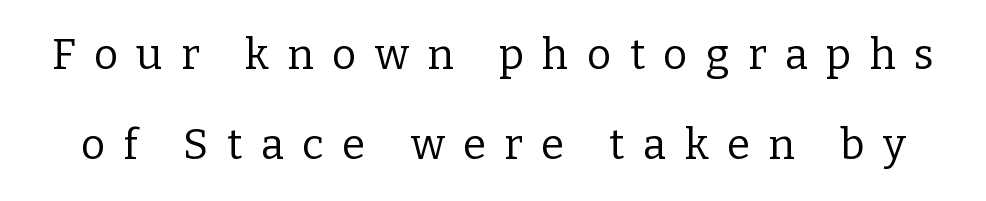
The image shows 42 px regular-weight serif type, upright; set loose line spacing (2.15x), unusually wide letter spacing (+0.44 em), not underlined; low stroke contrast and a medium x-height.
